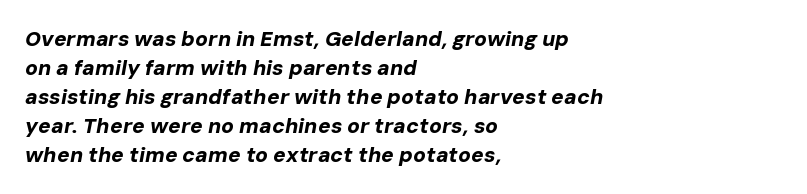
The image shows 21 px bold type, italic (leaning right); set left-aligned, normal line spacing (1.38x), normal letter spacing, not underlined.
